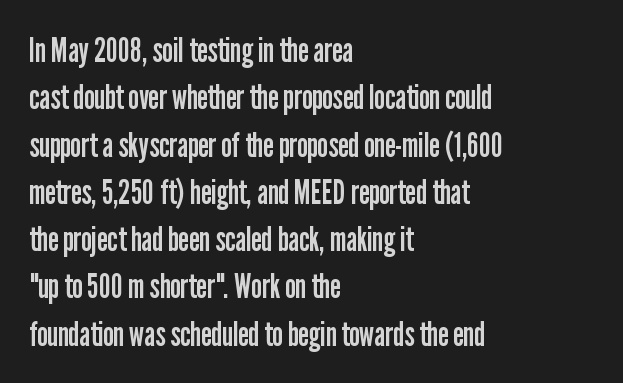
{"serif": "no", "italic": "no", "bold": "no", "weight": "regular", "width": "condensed", "stroke_contrast": "low", "x_height": "medium", "monospaced": "no", "underline": "no", "align": "left", "line_spacing": "normal", "line_spacing_ratio": 1.39, "letter_spacing": "normal", "letter_spacing_em": 0.0, "glyph_px": 34}
